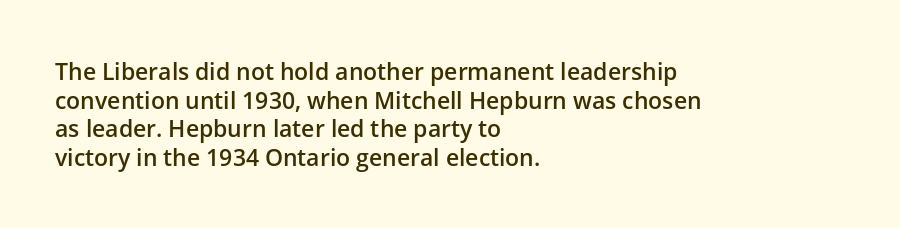
Q: Is the text bold? A: Semi-bold.
Q: Is the text italic (slanted)? A: No, it is upright.
Q: Is the text underlined? A: No.
Q: How is the paragraph aligned? A: Left-aligned.
Q: Is the spacing between letters normal or unusually wide? A: Normal.
